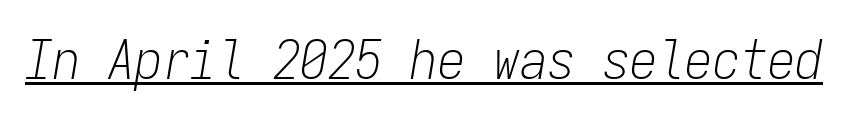
What stands out about the letter spacing? Nothing — it is the standard amount. The glyphs are accompanied by a horizontal stroke just below them. The passage shown leans; its letterforms are oblique. The face looks like a standard text weight, possibly lighter. These lines are rendered in a fixed-pitch font.
